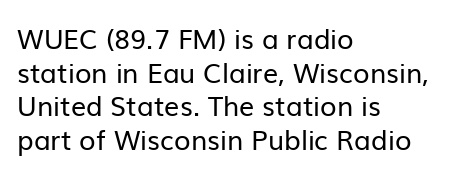
Whoever set this chose a conventional vertical rhythm. Each stroke keeps to a modest, everyday thickness or less. Is there any slant? The stems are plumb. Any mark beneath the type? The region is blank. Horizontal alignment here is leftward, the default for most running prose.
